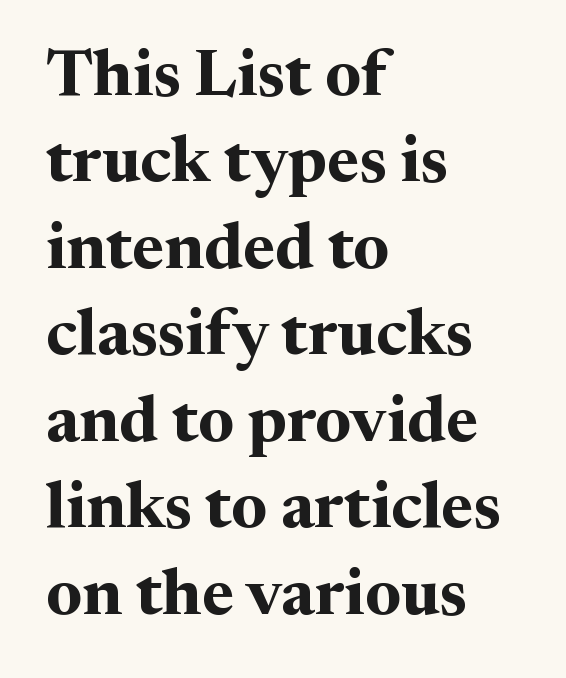
Q: Is the text bold? A: Yes.
Q: Is the text italic (slanted)? A: No, it is upright.
Q: Is the typeface a serif or a sans-serif typeface? A: Serif.
Q: Is the text underlined? A: No.
Q: How is the paragraph aligned? A: Left-aligned.
Q: Is the spacing between letters normal or unusually wide? A: Normal.
Q: Is the spacing between lines tight, normal or loose? A: Normal.
Q: Width (condensed, normal, or wide)? A: Normal.
Q: Stroke contrast? A: Medium.
Q: x-height? A: Medium.
Q: Monospaced? A: No.
